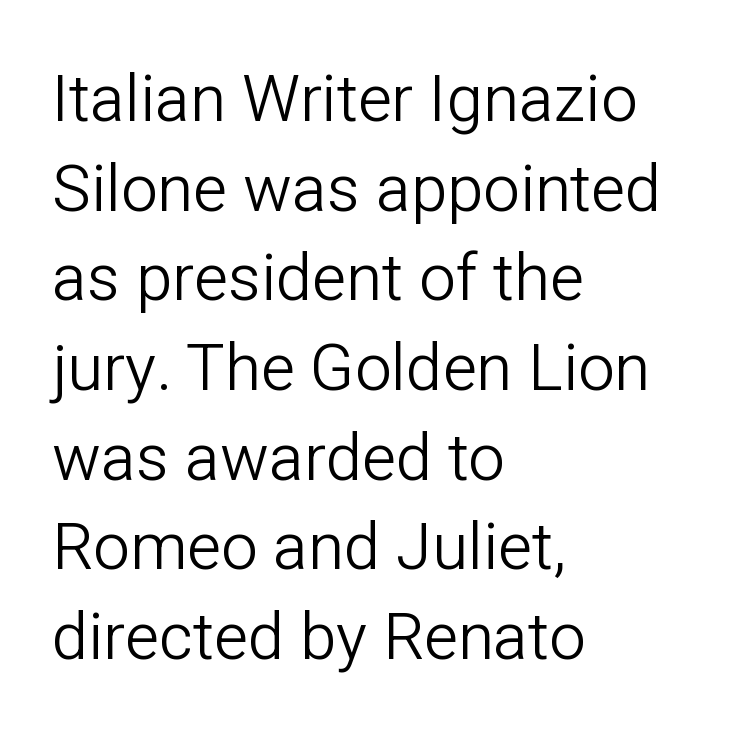
Posture: vertical. The passage is arranged the way most books set body copy — flush left. Standard letterfit; no display-style spreading of the glyphs. Note the varied advance widths — an 'i' is clearly narrower than an 'm'.
